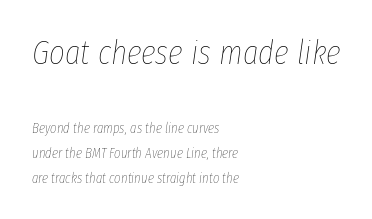
Q: Is the text bold? A: No.
Q: Is the text italic (slanted)? A: Yes, it leans right by about 8 degrees.
Q: Is the text underlined? A: No.
Q: How is the paragraph aligned? A: Left-aligned.
Q: Is the spacing between letters normal or unusually wide? A: Normal.
Q: Which block of text is set in a larger size, the first (top) or the second (bottom)? A: The first (top) one.
Q: Width (condensed, normal, or wide)? A: Condensed.
Q: Stroke contrast? A: Low.
Q: x-height? A: Medium.
Q: Monospaced? A: No.
